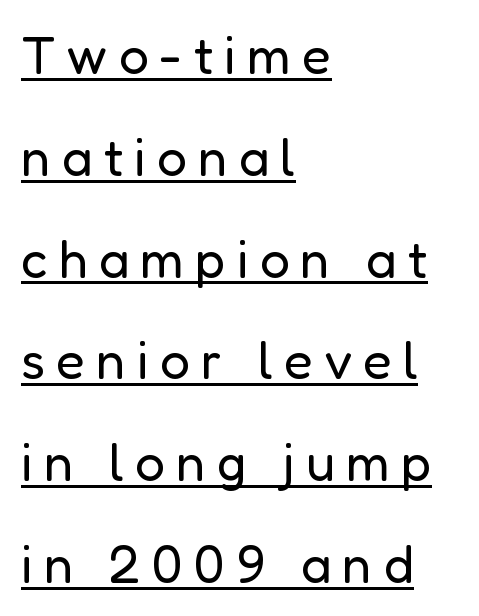
The image shows 53 px regular-weight sans-serif type, upright; set left-aligned, loose line spacing (1.92x), unusually wide letter spacing (+0.21 em), underlined; low stroke contrast and a medium x-height.
